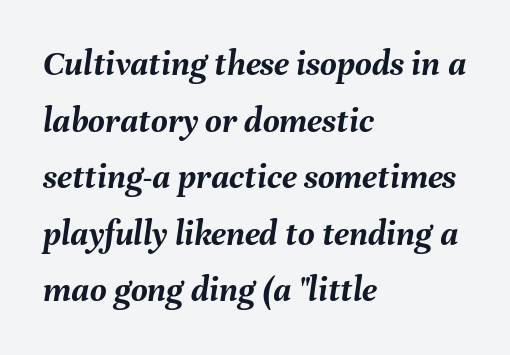
The image shows 36 px semibold type, italic (leaning right); set left-aligned, normal line spacing (1.57x), normal letter spacing, not underlined; medium stroke contrast and a medium x-height.
